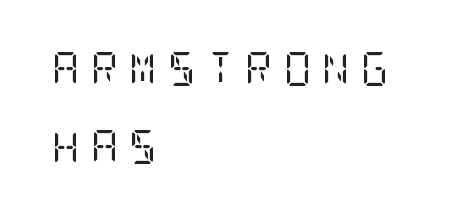
Q: Is the text bold? A: No.
Q: Is the text italic (slanted)? A: No, it is upright.
Q: Is the typeface a serif or a sans-serif typeface? A: Serif.
Q: Is the text underlined? A: No.
Q: How is the paragraph aligned? A: Left-aligned.
Q: Is the spacing between letters normal or unusually wide? A: Unusually wide.
Q: Is the spacing between lines tight, normal or loose? A: Loose.
Q: Width (condensed, normal, or wide)? A: Condensed.
Q: Stroke contrast? A: Low.
Q: x-height? A: Large.
